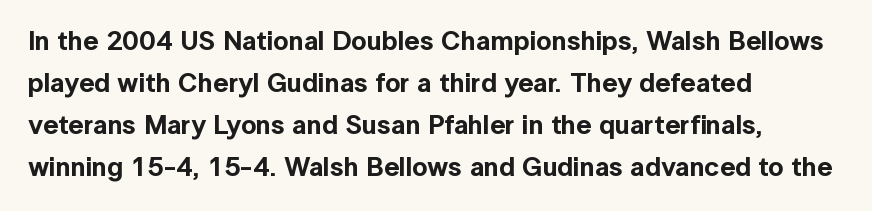
{"italic": "no", "underline": "no", "align": "left", "line_spacing": "normal", "line_spacing_ratio": 1.56, "letter_spacing": "normal", "letter_spacing_em": 0.0, "glyph_px": 27}
